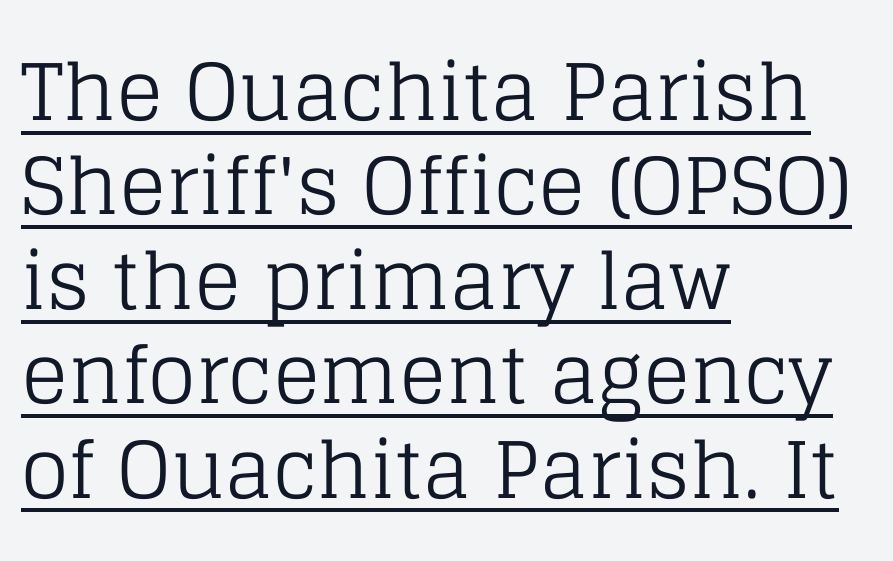
{"serif": "yes", "italic": "no", "bold": "no", "weight": "regular", "width": "normal", "stroke_contrast": "low", "x_height": "large", "monospaced": "no", "underline": "yes", "align": "left", "line_spacing_ratio": 1.21, "letter_spacing": "normal", "letter_spacing_em": 0.0, "glyph_px": 78}
